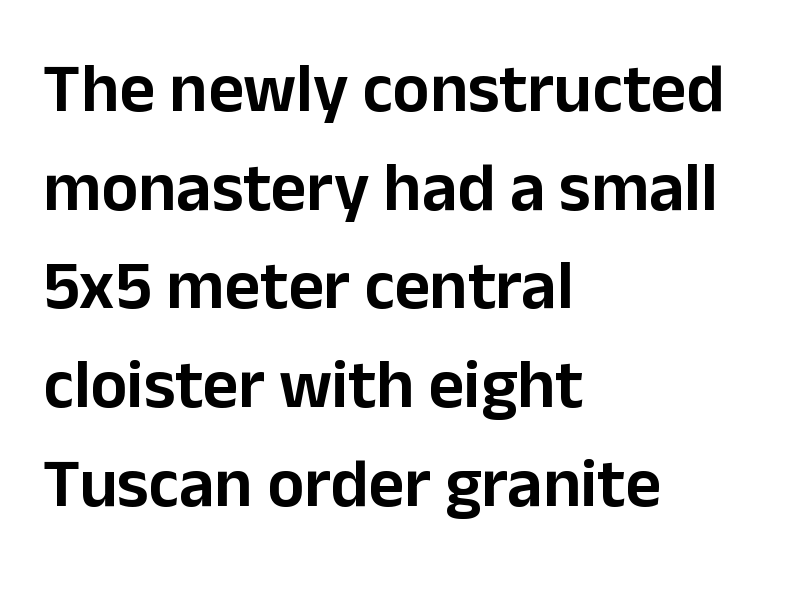
The typography opts for an upright posture over an oblique one. Line beginnings align vertically; line endings do not. Is this a fixed-width face? No — the glyphs have proportional, varying widths. Summary of vertical rhythm: regular, with standard interline spacing. Observe the ordinary spacing: letters are neighbours, not strangers.
